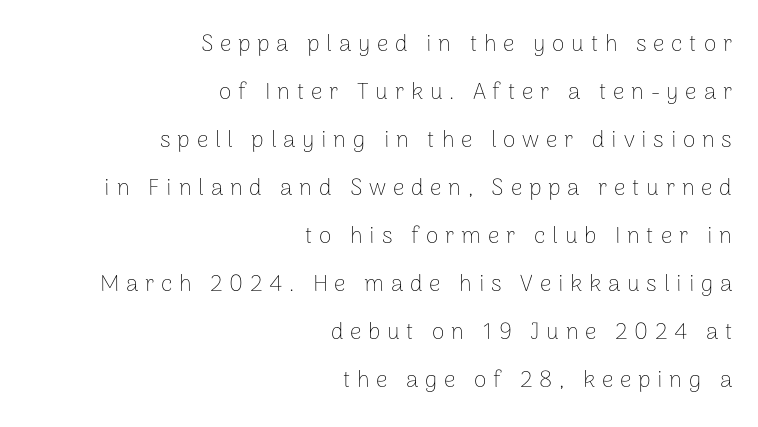
{"italic": "no", "bold": "no", "underline": "no", "align": "right", "line_spacing": "loose", "line_spacing_ratio": 2.09, "letter_spacing": "wide", "letter_spacing_em": 0.29, "glyph_px": 23}
